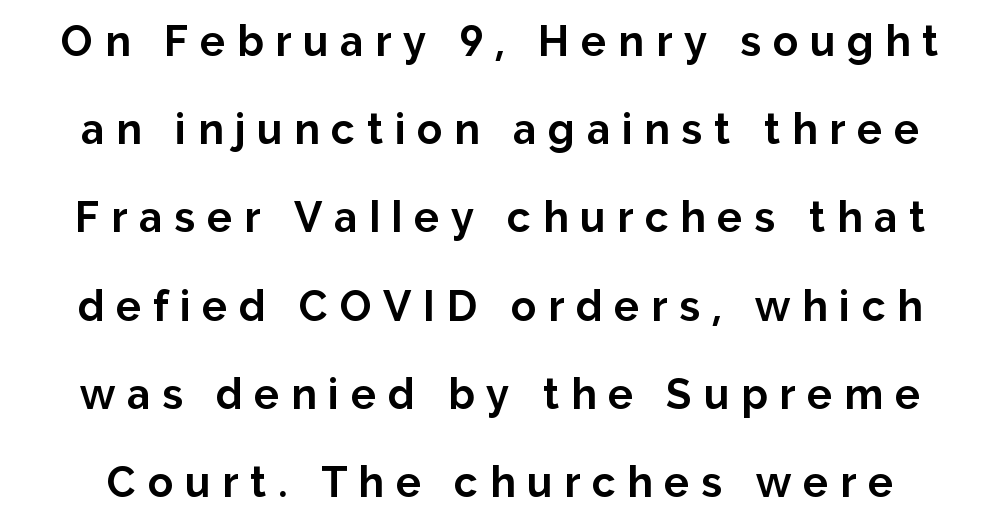
The image shows 42 px bold sans-serif type, upright; set loose line spacing (2.1x), unusually wide letter spacing (+0.28 em), not underlined; low stroke contrast and a medium x-height.
